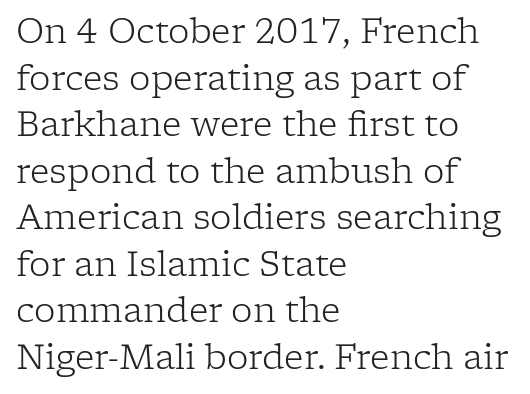
{"serif": "yes", "italic": "no", "bold": "no", "weight": "light", "width": "normal", "stroke_contrast": "low", "x_height": "medium", "monospaced": "no", "underline": "no", "align": "left", "line_spacing": "normal", "line_spacing_ratio": 1.37, "letter_spacing": "normal", "letter_spacing_em": 0.0, "glyph_px": 34}
